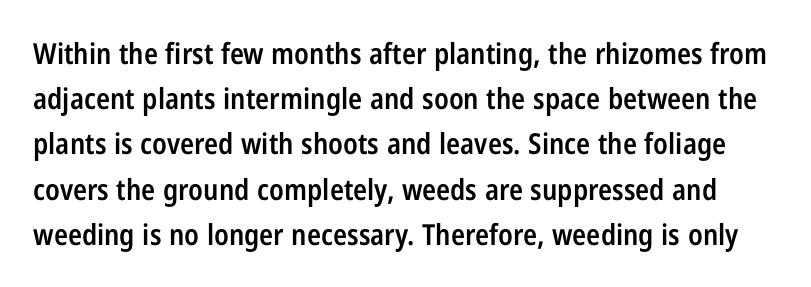
Q: Is the text bold? A: Semi-bold.
Q: Is the text italic (slanted)? A: No, it is upright.
Q: Is the typeface a serif or a sans-serif typeface? A: Sans-serif.
Q: Is the text underlined? A: No.
Q: Is the spacing between letters normal or unusually wide? A: Normal.
Q: Is the spacing between lines tight, normal or loose? A: Normal.
Q: Width (condensed, normal, or wide)? A: Condensed.
Q: Stroke contrast? A: Low.
Q: x-height? A: Medium.
Q: Monospaced? A: No.
